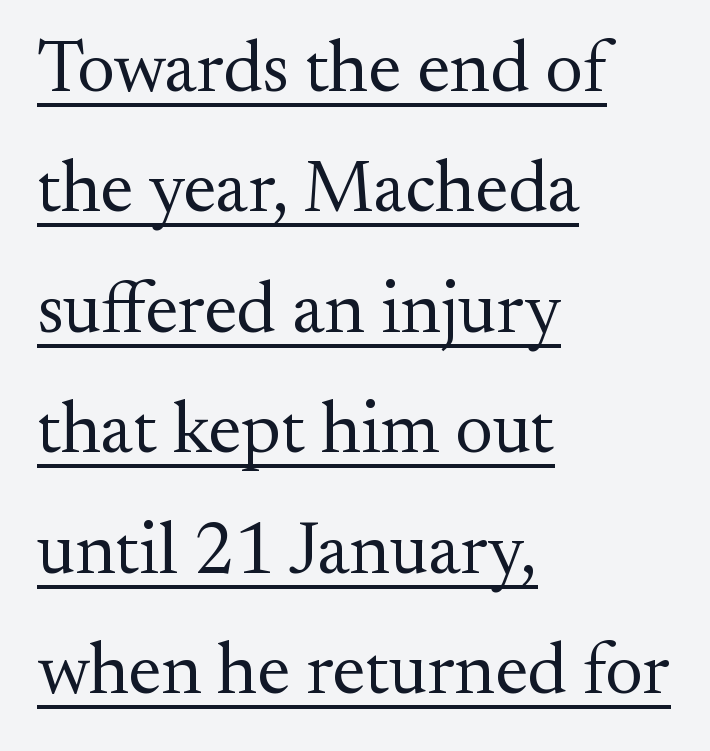
{"serif": "yes", "italic": "no", "bold": "no", "weight": "regular", "width": "normal", "stroke_contrast": "medium", "x_height": "small", "monospaced": "no", "underline": "yes", "align": "left", "line_spacing": "normal", "line_spacing_ratio": 1.65, "letter_spacing": "normal", "letter_spacing_em": 0.0, "glyph_px": 73}
